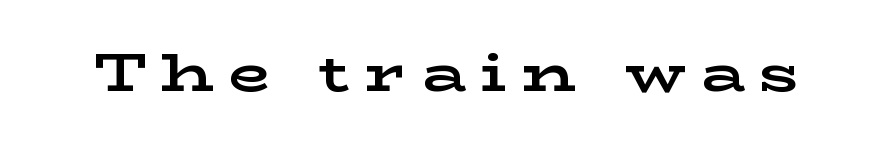
{"serif": "yes", "italic": "no", "bold": "yes", "weight": "bold", "width": "wide", "stroke_contrast": "low", "x_height": "medium", "monospaced": "no", "underline": "no", "letter_spacing": "wide", "letter_spacing_em": 0.27, "glyph_px": 54}
